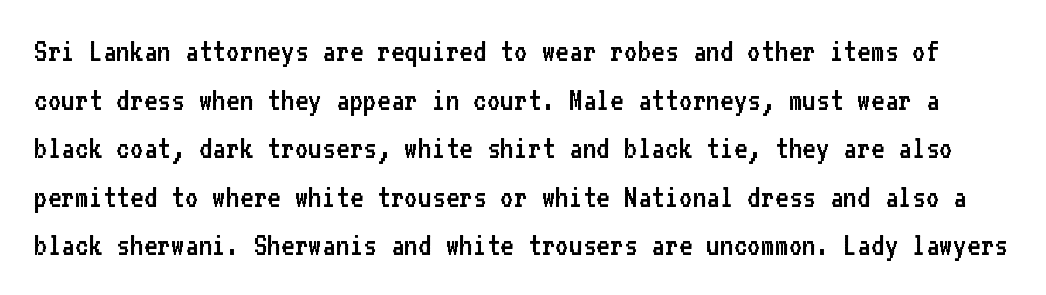
The image shows 33 px regular-weight sans-serif type, upright, monospaced; set normal line spacing (1.47x), normal letter spacing, not underlined; low stroke contrast and a medium x-height.
